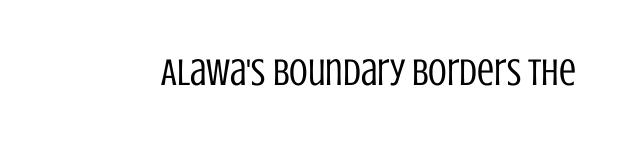
{"serif": "no", "italic": "no", "bold": "no", "weight": "regular", "width": "condensed", "stroke_contrast": "low", "x_height": "large", "monospaced": "no", "underline": "no", "letter_spacing": "normal", "letter_spacing_em": 0.0, "glyph_px": 38}
